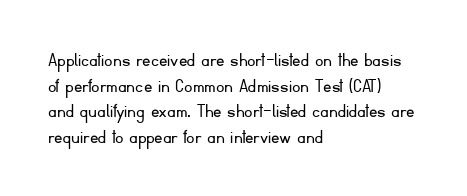
{"italic": "no", "bold": "no", "underline": "no", "align": "left", "line_spacing_ratio": 1.22, "letter_spacing": "normal", "letter_spacing_em": 0.0, "glyph_px": 21}
